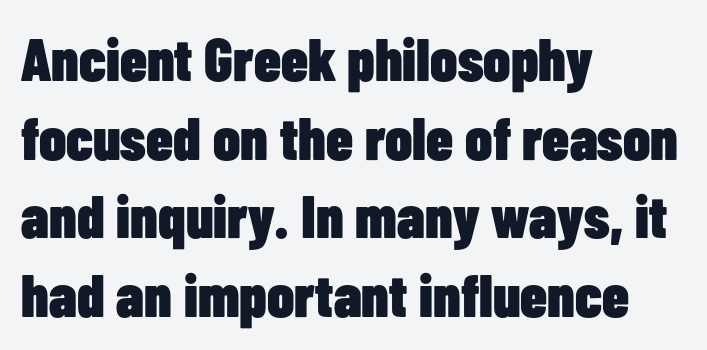
Q: Is the text bold? A: Yes.
Q: Is the text italic (slanted)? A: No, it is upright.
Q: Is the typeface a serif or a sans-serif typeface? A: Sans-serif.
Q: Is the text underlined? A: No.
Q: How is the paragraph aligned? A: Left-aligned.
Q: Is the spacing between letters normal or unusually wide? A: Normal.
Q: Is the spacing between lines tight, normal or loose? A: Normal.
Q: Width (condensed, normal, or wide)? A: Condensed.
Q: Stroke contrast? A: Low.
Q: x-height? A: Medium.
Q: Monospaced? A: No.
